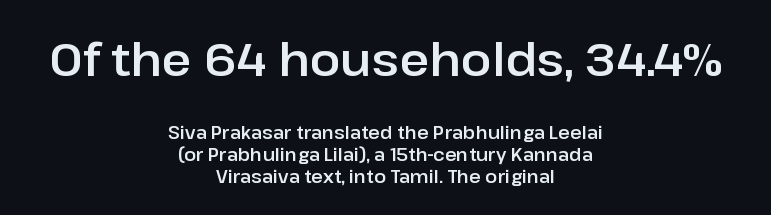
Unlike a traditional serif, this face leaves its strokes unadorned. Tracking here is standard; glyphs follow each other at the usual distance. Spacing verdict: proportional, widths tailored to each character. Clear beneath every line of the passage.
